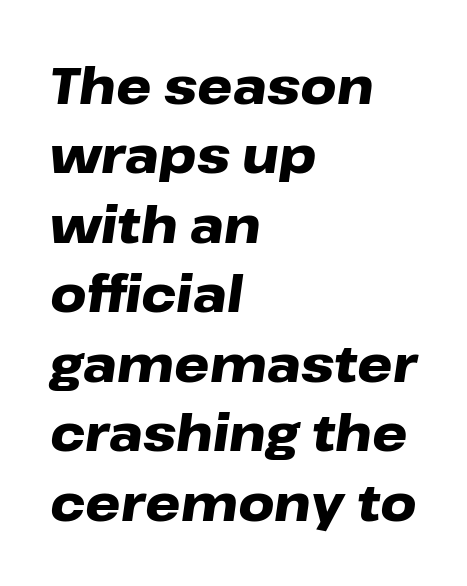
Thick stems and heavy bowls — unmistakably bold. Underline: absent. The glyphs look as if they've been sheared to an angle. A typesetter would call this leading conventional body-copy spacing. The gaps between neighbouring characters are ordinary and unremarkable. Proportional: the letters do not fall into vertical columns.
